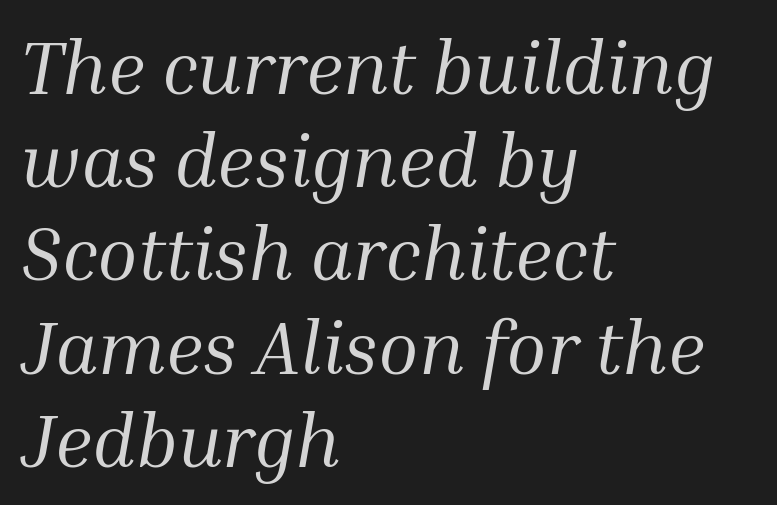
Q: Is the text bold? A: No.
Q: Is the text italic (slanted)? A: Yes, it leans right by about 10 degrees.
Q: Is the typeface a serif or a sans-serif typeface? A: Serif.
Q: Is the text underlined? A: No.
Q: How is the paragraph aligned? A: Left-aligned.
Q: Is the spacing between letters normal or unusually wide? A: Normal.
Q: Is the spacing between lines tight, normal or loose? A: Normal.
Q: Width (condensed, normal, or wide)? A: Normal.
Q: Stroke contrast? A: Medium.
Q: x-height? A: Medium.
Q: Monospaced? A: No.
